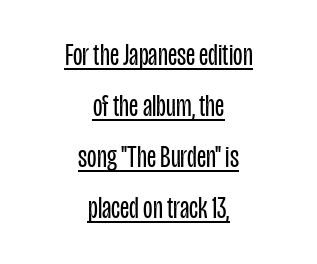
This is not heavy type; no bold has been used. Does the copy run flush right? No — it is centered line by line. Compared with typical body copy, the letter spacing here is the same. The letters stand straight up with perfectly vertical stems.
